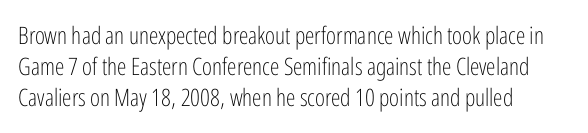
{"italic": "no", "bold": "no", "underline": "no", "align": "left", "line_spacing": "normal", "line_spacing_ratio": 1.3, "letter_spacing": "normal", "letter_spacing_em": 0.0, "glyph_px": 24}
